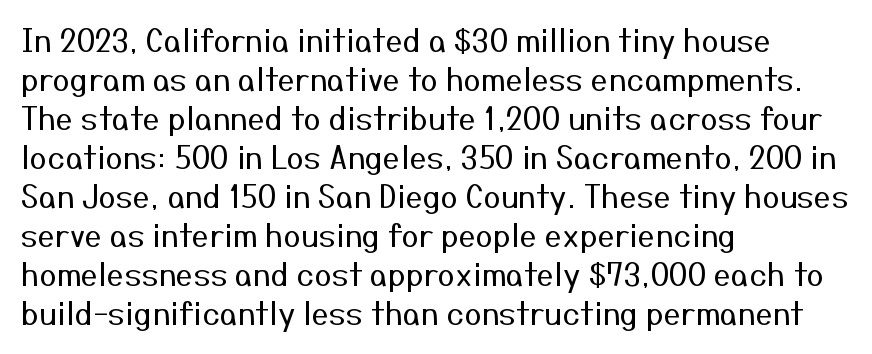
The image shows 31 px regular-weight sans-serif type, upright; set left-aligned, normal line spacing (1.26x), normal letter spacing, not underlined; medium stroke contrast and a medium x-height.
